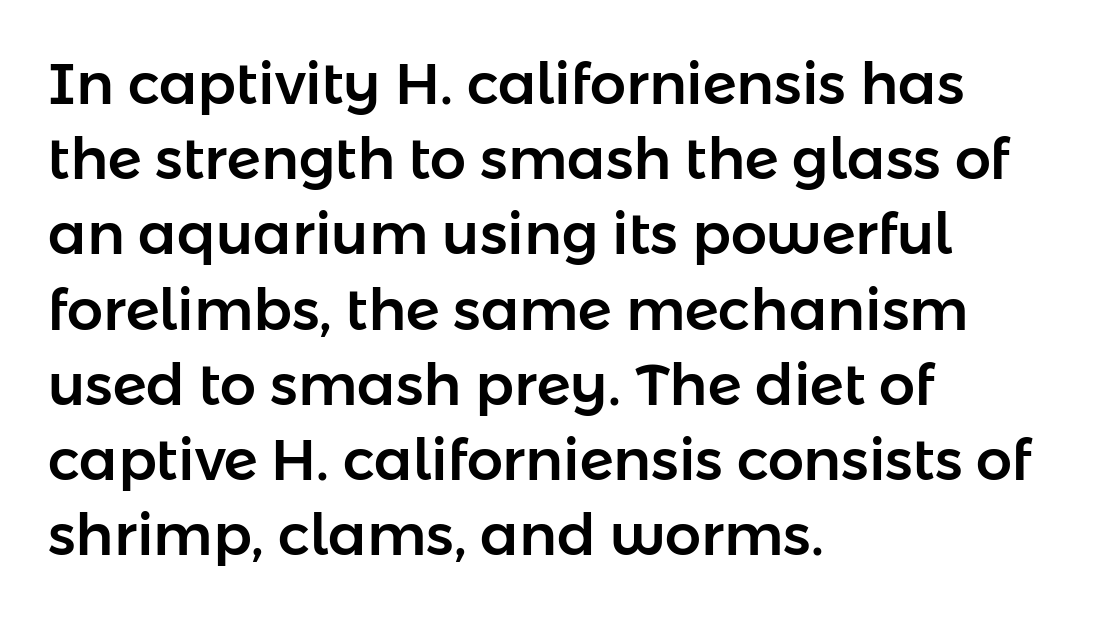
The image shows 57 px sans-serif type, upright; set left-aligned, normal line spacing (1.32x), normal letter spacing, not underlined; low stroke contrast and a medium x-height.
